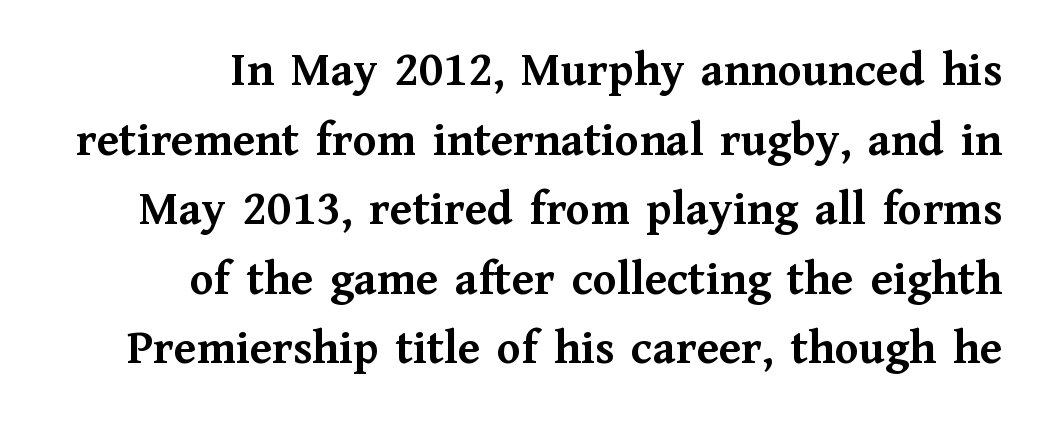
The tracking reads as untouched default to a designer's eye. Think of a printed novel: that variable character pitch is what you see here. Vertically, the passage feels balanced, rows spaced as you'd expect. Font category for this specimen: serif. Each row of text sits above clean, open space. A flush-right, rag-left setting is used for this passage.
